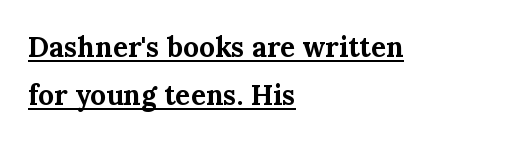
Typographic density is high because the face is bold. Standard letterfit; no display-style spreading of the glyphs. Looks like regular typesetting: each glyph gets only the width it needs. The designer went with a serif here, giving each stem small feet.
